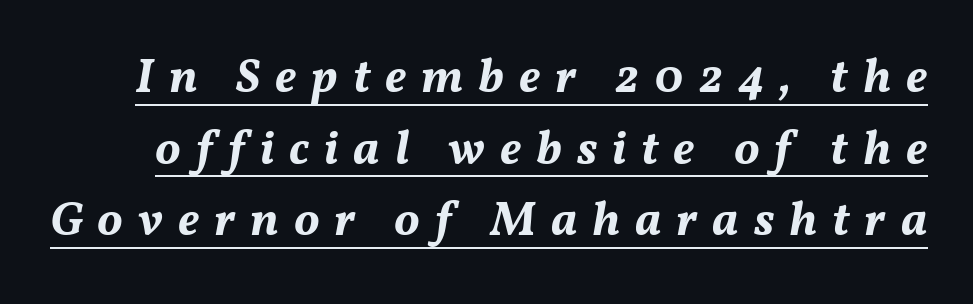
Q: Is the text bold? A: Yes.
Q: Is the text italic (slanted)? A: Yes, it leans right by about 11 degrees.
Q: Is the text underlined? A: Yes.
Q: Is the spacing between letters normal or unusually wide? A: Unusually wide.
Q: Is the spacing between lines tight, normal or loose? A: Normal.
Q: Width (condensed, normal, or wide)? A: Normal.
Q: Stroke contrast? A: Medium.
Q: x-height? A: Medium.
Q: Monospaced? A: No.
